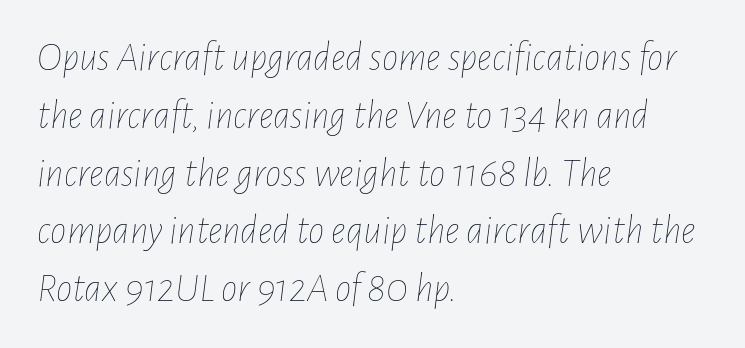
{"italic": "yes", "lean": "right", "slant_degrees": 7, "bold": "no", "weight": "thin", "width": "condensed", "stroke_contrast": "low", "x_height": "medium", "monospaced": "no", "underline": "no", "align": "left", "line_spacing": "normal", "line_spacing_ratio": 1.41, "letter_spacing": "normal", "letter_spacing_em": 0.0, "glyph_px": 41}
